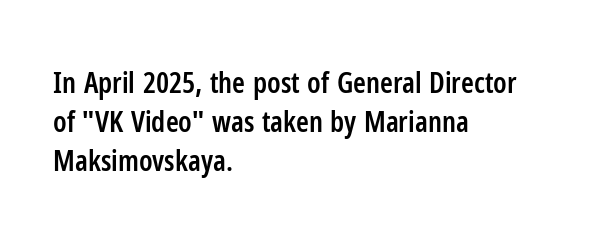
The image shows 29 px semibold, condensed sans-serif type, upright; set left-aligned, normal line spacing (1.34x), normal letter spacing, not underlined; low stroke contrast and a medium x-height.
